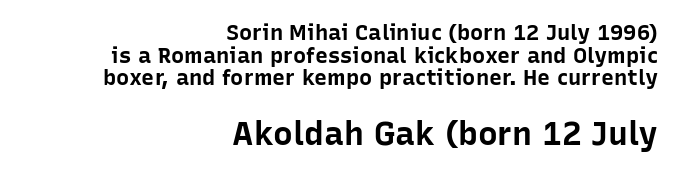
Q: Is the text bold? A: Yes.
Q: Is the text italic (slanted)? A: No, it is upright.
Q: Is the typeface a serif or a sans-serif typeface? A: Sans-serif.
Q: Is the text underlined? A: No.
Q: How is the paragraph aligned? A: Right-aligned.
Q: Is the spacing between letters normal or unusually wide? A: Normal.
Q: Is the spacing between lines tight, normal or loose? A: Tight.
Q: Which block of text is set in a larger size, the first (top) or the second (bottom)? A: The second (bottom) one.
Q: Width (condensed, normal, or wide)? A: Normal.
Q: Stroke contrast? A: Low.
Q: x-height? A: Medium.
Q: Monospaced? A: No.
